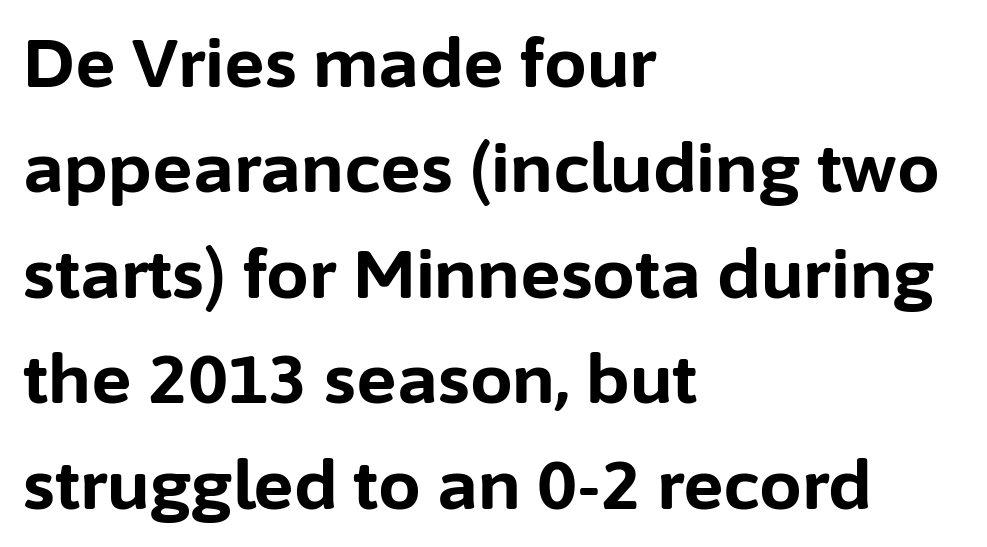
Heavy, bold letterforms. Which margin do the lines hug? The left one — the right edge is uneven. A typesetter would call this leading conventional body-copy spacing. Honestly, there is no underline to notice here at all.
